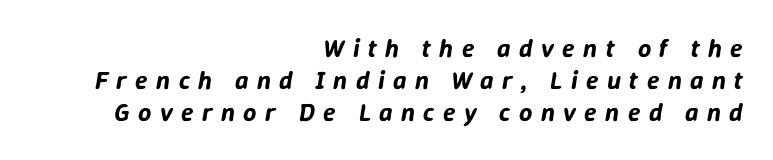
{"italic": "yes", "lean": "right", "slant_degrees": 9, "underline": "no", "align": "right", "line_spacing_ratio": 1.23, "letter_spacing": "wide", "letter_spacing_em": 0.32, "glyph_px": 26}
